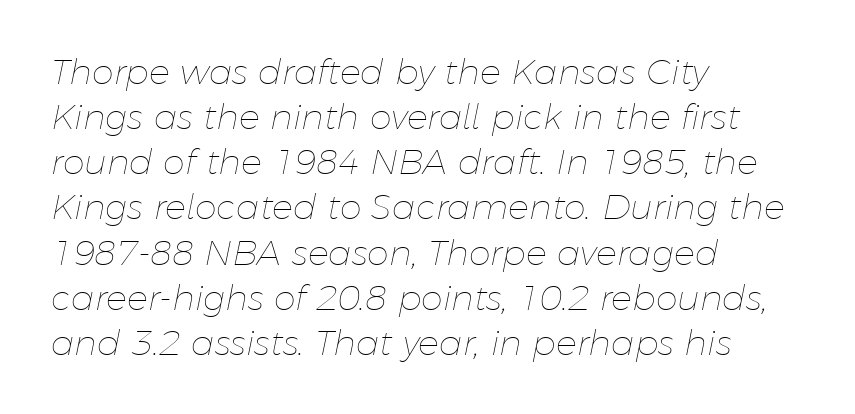
{"italic": "yes", "lean": "right", "slant_degrees": 11, "bold": "no", "weight": "thin", "width": "normal", "stroke_contrast": "low", "x_height": "medium", "monospaced": "no", "underline": "no", "align": "left", "line_spacing": "normal", "line_spacing_ratio": 1.29, "letter_spacing": "normal", "letter_spacing_em": 0.0, "glyph_px": 35}
